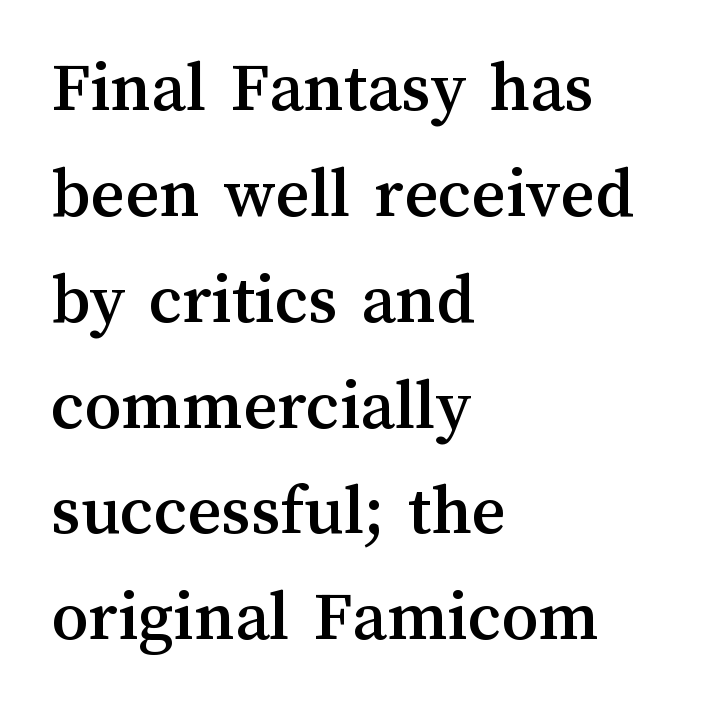
The string is rendered with underlining switched off. No extra tracking has been applied to these lines. Line spacing here is normal. Reading down the block, your eye returns to a fixed left position each line.
